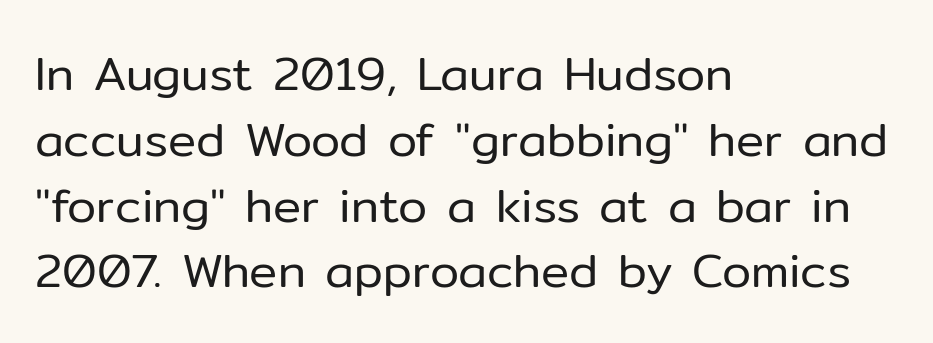
The image shows 47 px regular-weight sans-serif type, upright; set left-aligned, normal line spacing (1.4x), normal letter spacing, not underlined; low stroke contrast and a medium x-height.
